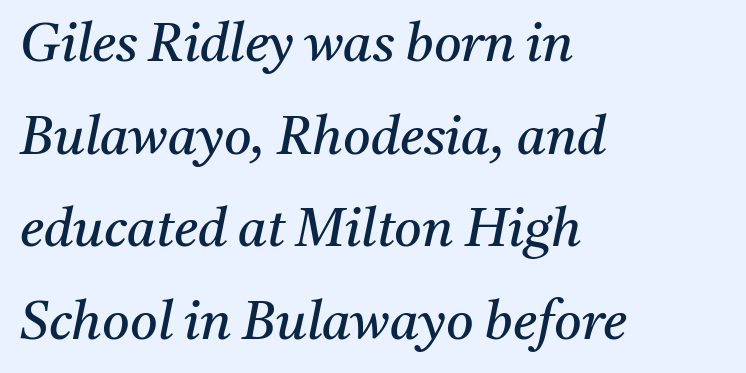
The image shows 53 px regular-weight serif type, italic (leaning right); set left-aligned, line spacing 1.75x, normal letter spacing, not underlined; medium stroke contrast and a medium x-height.
